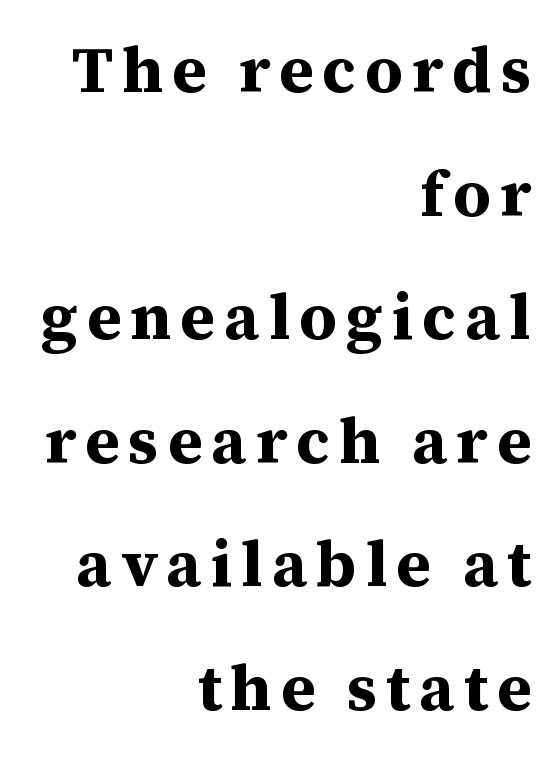
{"serif": "yes", "italic": "no", "bold": "yes", "weight": "bold", "width": "normal", "stroke_contrast": "medium", "x_height": "medium", "monospaced": "no", "underline": "no", "align": "right", "line_spacing": "loose", "line_spacing_ratio": 1.93, "glyph_px": 64}
